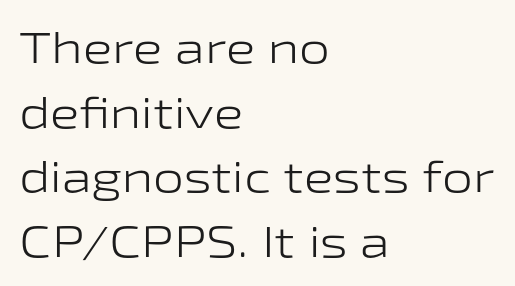
The image shows 44 px light, wide sans-serif type, upright; set left-aligned, normal line spacing (1.47x), normal letter spacing, not underlined; low stroke contrast and a medium x-height.
